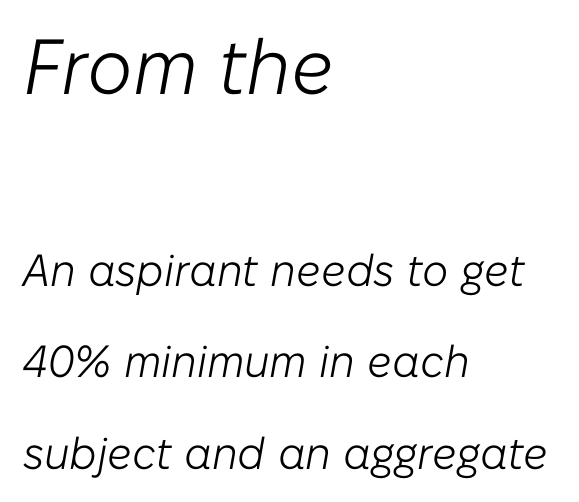
{"italic": "yes", "lean": "right", "slant_degrees": 10, "bold": "no", "weight": "light", "width": "normal", "stroke_contrast": "low", "x_height": "medium", "monospaced": "no", "underline": "no", "align": "left", "line_spacing": "loose", "line_spacing_ratio": 2.04, "letter_spacing": "normal", "letter_spacing_em": 0.0, "larger_block": "first", "size_ratio": 1.73, "glyph_px": 78}
